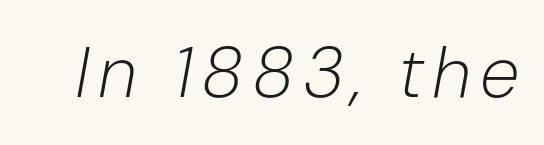
{"italic": "yes", "lean": "right", "slant_degrees": 10, "bold": "no", "weight": "light", "width": "normal", "stroke_contrast": "low", "x_height": "medium", "monospaced": "no", "underline": "no", "glyph_px": 72}
